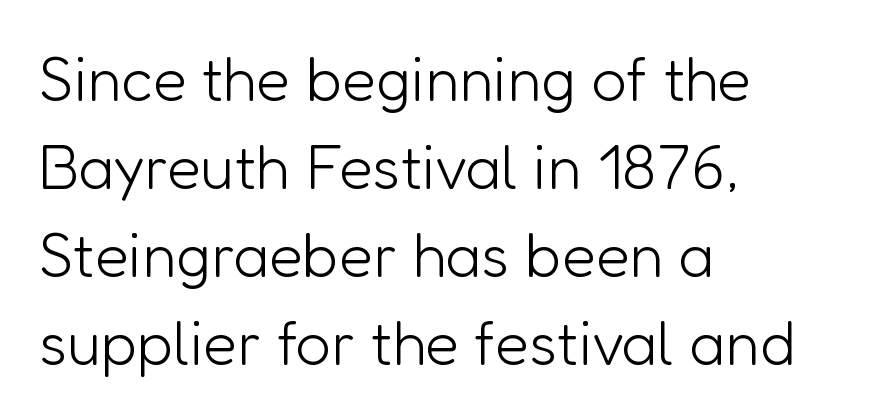
The image shows 62 px light sans-serif type, upright; set left-aligned, normal line spacing (1.42x), normal letter spacing, not underlined; low stroke contrast and a medium x-height.
